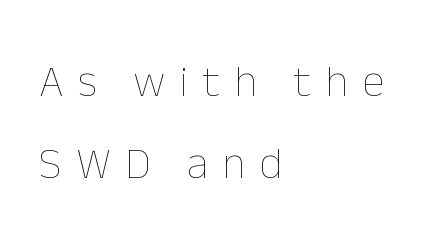
Q: Is the text bold? A: No.
Q: Is the text italic (slanted)? A: No, it is upright.
Q: Is the text underlined? A: No.
Q: How is the paragraph aligned? A: Left-aligned.
Q: Is the spacing between letters normal or unusually wide? A: Unusually wide.
Q: Width (condensed, normal, or wide)? A: Normal.
Q: Stroke contrast? A: Low.
Q: x-height? A: Medium.
Q: Monospaced? A: No.
